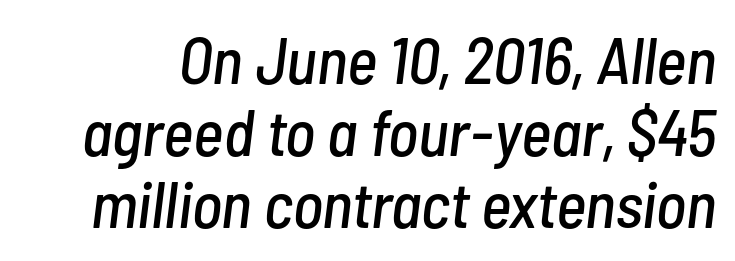
Q: Is the text italic (slanted)? A: Yes, it leans right by about 7 degrees.
Q: Is the text underlined? A: No.
Q: Is the spacing between letters normal or unusually wide? A: Normal.
Q: Is the spacing between lines tight, normal or loose? A: Tight.
Q: Width (condensed, normal, or wide)? A: Condensed.
Q: Stroke contrast? A: Low.
Q: x-height? A: Medium.
Q: Monospaced? A: No.
